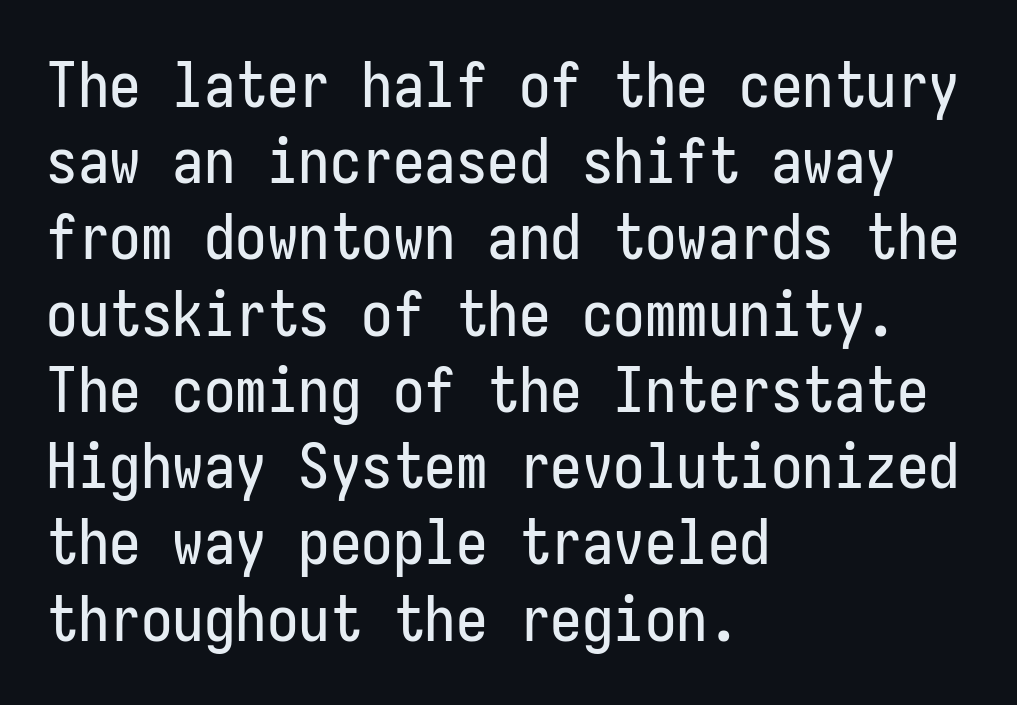
Q: Is the text italic (slanted)? A: No, it is upright.
Q: Is the typeface a serif or a sans-serif typeface? A: Sans-serif.
Q: Is the text underlined? A: No.
Q: How is the paragraph aligned? A: Left-aligned.
Q: Is the spacing between letters normal or unusually wide? A: Normal.
Q: Width (condensed, normal, or wide)? A: Condensed.
Q: Stroke contrast? A: Low.
Q: x-height? A: Medium.
